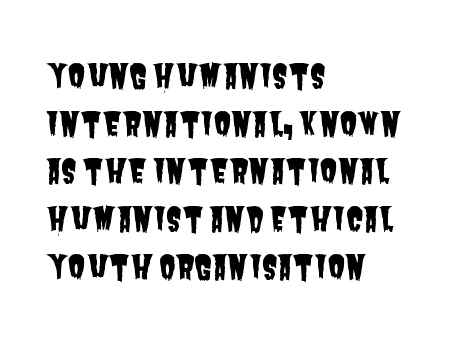
The image shows 32 px condensed sans-serif type; set left-aligned, normal line spacing (1.49x), normal letter spacing, not underlined; low stroke contrast and a large x-height.
